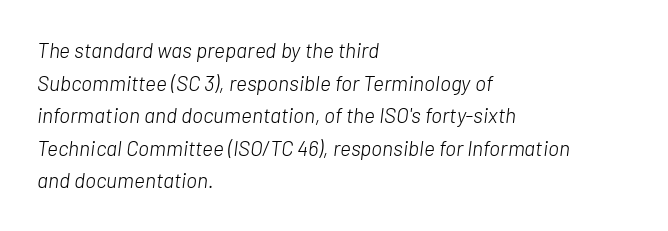
The image shows 21 px text type, italic (leaning right); set left-aligned, normal line spacing (1.55x), normal letter spacing, not underlined.
